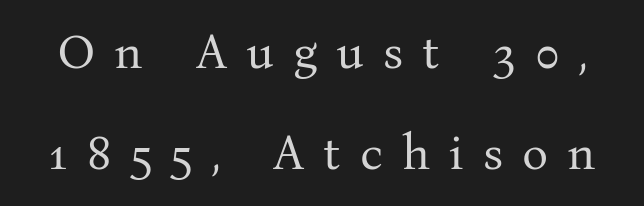
Q: Is the text bold? A: No.
Q: Is the text italic (slanted)? A: No, it is upright.
Q: Is the typeface a serif or a sans-serif typeface? A: Serif.
Q: Is the text underlined? A: No.
Q: Is the spacing between letters normal or unusually wide? A: Unusually wide.
Q: Is the spacing between lines tight, normal or loose? A: Loose.
Q: Width (condensed, normal, or wide)? A: Normal.
Q: Stroke contrast? A: Medium.
Q: x-height? A: Medium.
Q: Monospaced? A: No.
